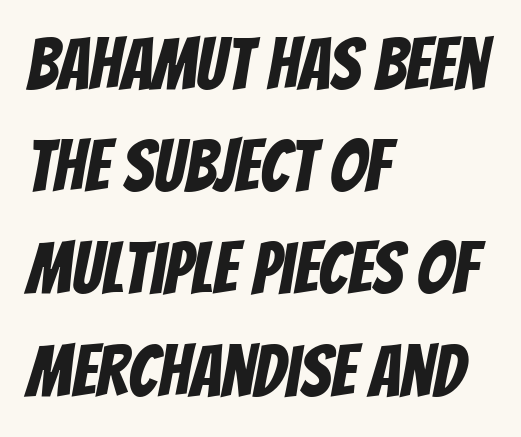
The image shows 72 px condensed sans-serif type; set left-aligned, normal line spacing (1.42x), normal letter spacing, not underlined; low stroke contrast and a large x-height.
